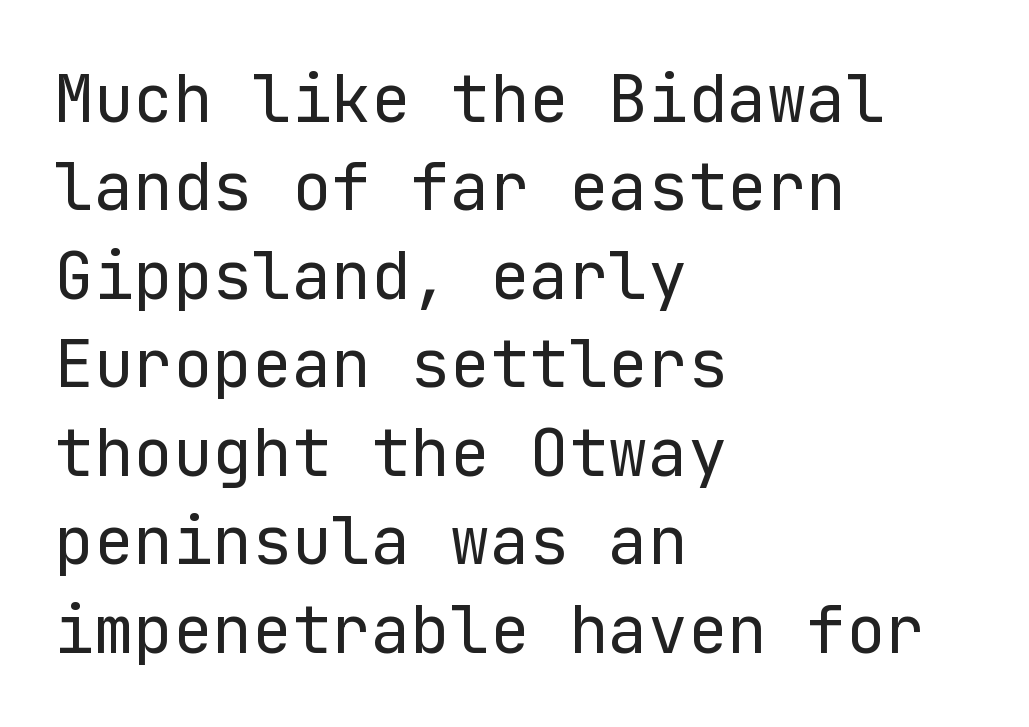
The image shows 66 px regular-weight sans-serif type, upright; set left-aligned, normal line spacing (1.34x), normal letter spacing, not underlined; low stroke contrast and a medium x-height.
